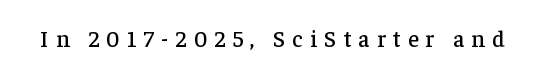
The image shows 23 px text type, upright; set unusually wide letter spacing (+0.31 em), not underlined.
